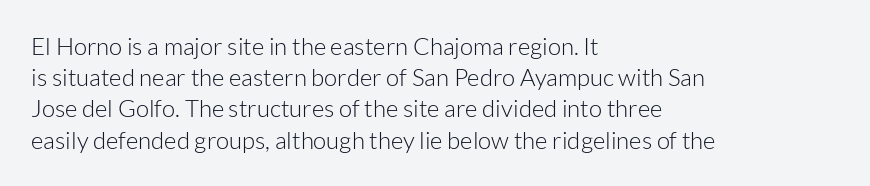
Q: Is the text bold? A: No.
Q: Is the text italic (slanted)? A: No, it is upright.
Q: Is the text underlined? A: No.
Q: How is the paragraph aligned? A: Left-aligned.
Q: Is the spacing between letters normal or unusually wide? A: Normal.
Q: Is the spacing between lines tight, normal or loose? A: Normal.
